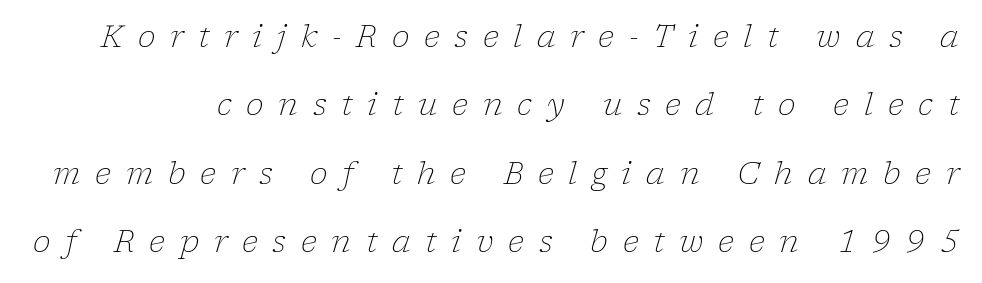
The image shows 30 px light serif type, italic (leaning right); set loose line spacing (2.28x), unusually wide letter spacing (+0.49 em), not underlined; low stroke contrast and a medium x-height.
